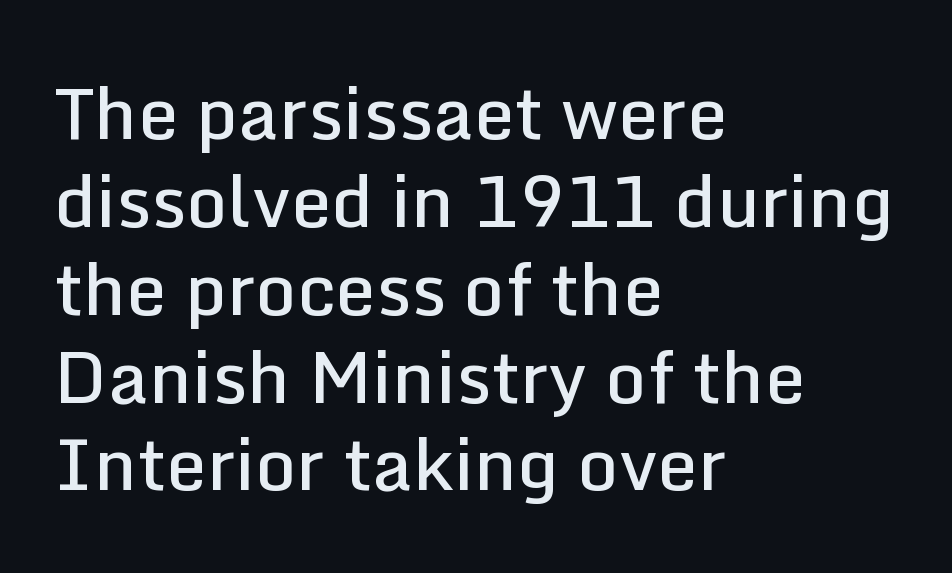
Q: Is the text bold? A: Semi-bold.
Q: Is the text italic (slanted)? A: No, it is upright.
Q: Is the typeface a serif or a sans-serif typeface? A: Sans-serif.
Q: Is the text underlined? A: No.
Q: How is the paragraph aligned? A: Left-aligned.
Q: Is the spacing between letters normal or unusually wide? A: Normal.
Q: Width (condensed, normal, or wide)? A: Normal.
Q: Stroke contrast? A: Low.
Q: x-height? A: Medium.
Q: Monospaced? A: No.
